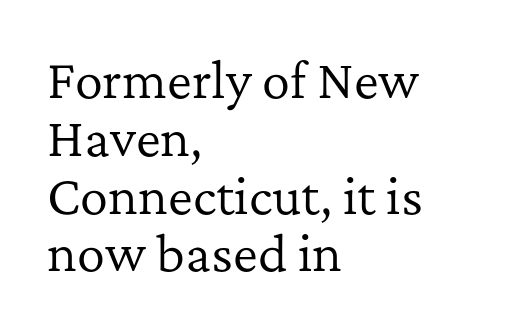
Q: Is the text bold? A: No.
Q: Is the text italic (slanted)? A: No, it is upright.
Q: Is the typeface a serif or a sans-serif typeface? A: Serif.
Q: Is the text underlined? A: No.
Q: How is the paragraph aligned? A: Left-aligned.
Q: Is the spacing between letters normal or unusually wide? A: Normal.
Q: Width (condensed, normal, or wide)? A: Normal.
Q: Stroke contrast? A: Low.
Q: x-height? A: Medium.
Q: Monospaced? A: No.
